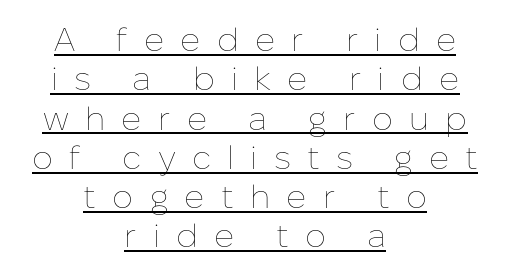
The image shows 33 px thin type, upright; set centered, line spacing 1.19x, unusually wide letter spacing (+0.49 em), underlined; low stroke contrast and a medium x-height.
